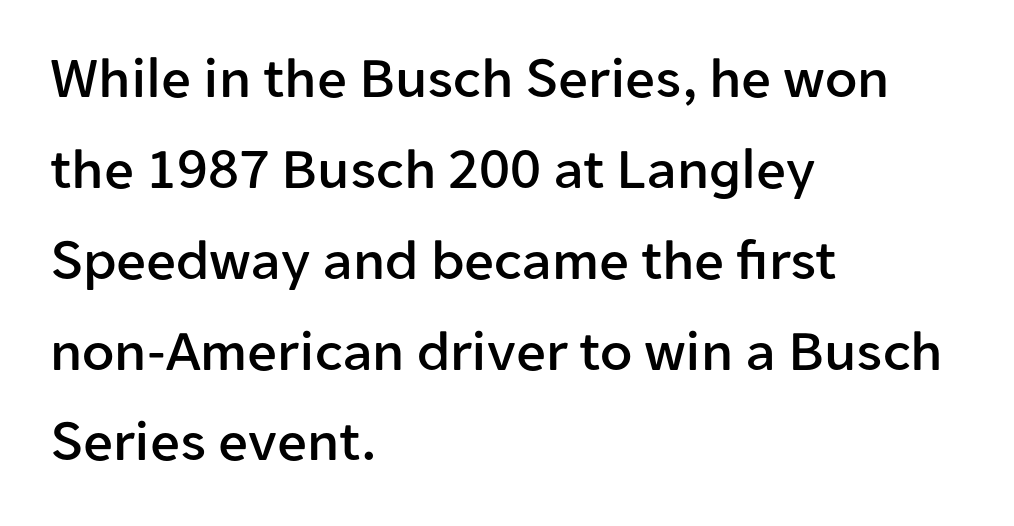
Q: Is the text italic (slanted)? A: No, it is upright.
Q: Is the typeface a serif or a sans-serif typeface? A: Sans-serif.
Q: Is the text underlined? A: No.
Q: How is the paragraph aligned? A: Left-aligned.
Q: Is the spacing between letters normal or unusually wide? A: Normal.
Q: Is the spacing between lines tight, normal or loose? A: Normal.
Q: Width (condensed, normal, or wide)? A: Normal.
Q: Stroke contrast? A: Low.
Q: x-height? A: Medium.
Q: Monospaced? A: No.
